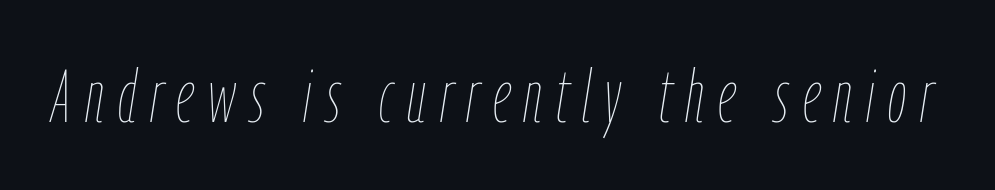
The image shows 73 px thin, condensed type, italic (leaning right); set not underlined; low stroke contrast and a medium x-height.
